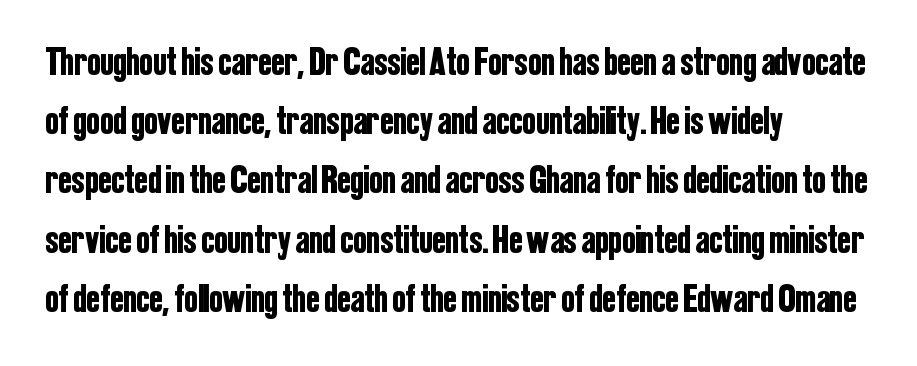
The image shows 40 px condensed sans-serif type, upright; set left-aligned, normal line spacing (1.48x), normal letter spacing, not underlined; low stroke contrast and a medium x-height.
